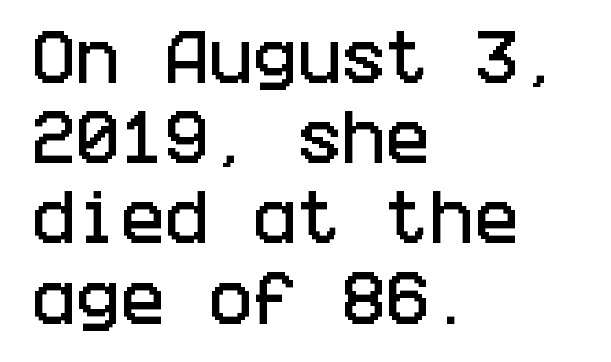
The image shows 59 px condensed sans-serif type, upright; set left-aligned, normal line spacing (1.36x), normal letter spacing, not underlined; low stroke contrast and a large x-height.
